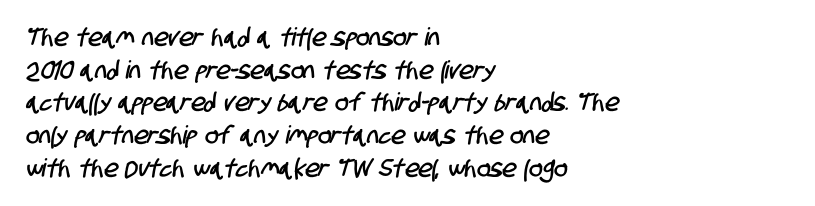
{"underline": "no", "align": "left", "line_spacing": "normal", "line_spacing_ratio": 1.31, "letter_spacing": "normal", "letter_spacing_em": 0.0, "glyph_px": 25}
